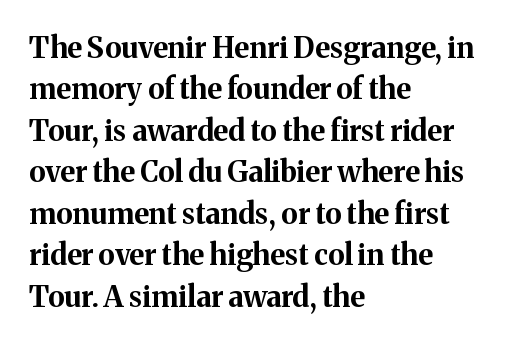
Q: Is the text bold? A: Yes.
Q: Is the text italic (slanted)? A: No, it is upright.
Q: Is the typeface a serif or a sans-serif typeface? A: Serif.
Q: Is the text underlined? A: No.
Q: How is the paragraph aligned? A: Left-aligned.
Q: Is the spacing between letters normal or unusually wide? A: Normal.
Q: Is the spacing between lines tight, normal or loose? A: Normal.
Q: Width (condensed, normal, or wide)? A: Normal.
Q: Stroke contrast? A: Medium.
Q: x-height? A: Medium.
Q: Monospaced? A: No.
